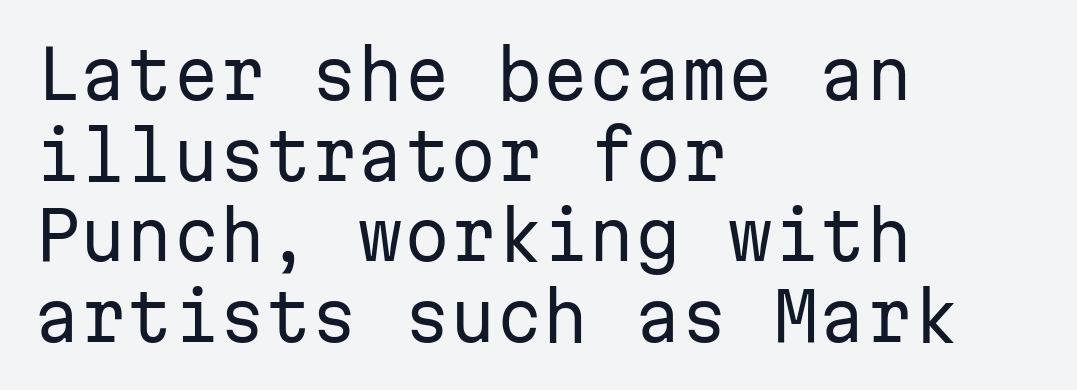
The image shows 66 px regular-weight sans-serif type, upright, monospaced; set left-aligned, line spacing 1.22x, normal letter spacing, not underlined; low stroke contrast and a medium x-height.
